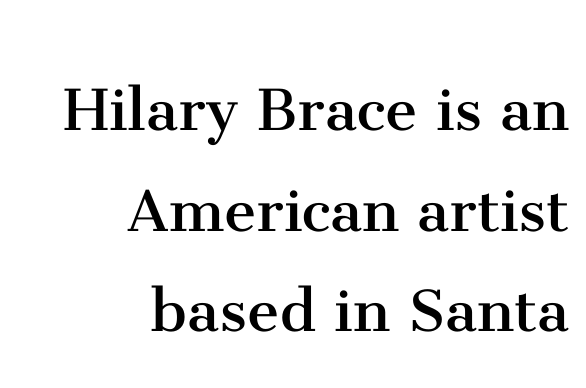
The image shows 73 px regular-weight serif type, upright; set right-aligned, normal line spacing (1.38x), normal letter spacing, not underlined; medium stroke contrast and a medium x-height.
